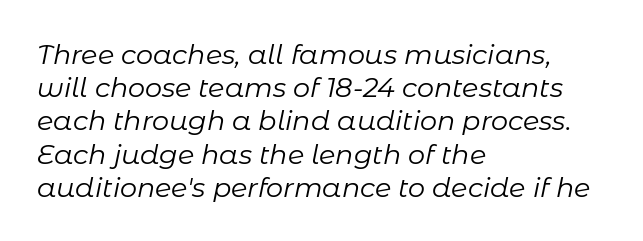
{"italic": "yes", "lean": "right", "slant_degrees": 11, "bold": "no", "underline": "no", "align": "left", "line_spacing_ratio": 1.23, "letter_spacing": "normal", "letter_spacing_em": 0.0, "glyph_px": 27}
